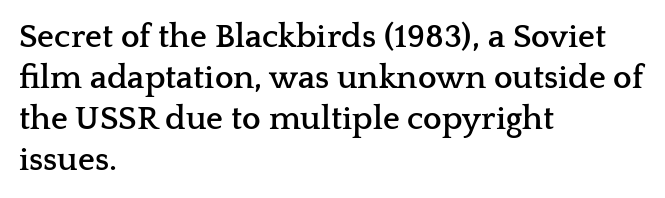
Q: Is the text bold? A: Yes.
Q: Is the text italic (slanted)? A: No, it is upright.
Q: Is the typeface a serif or a sans-serif typeface? A: Serif.
Q: Is the text underlined? A: No.
Q: How is the paragraph aligned? A: Left-aligned.
Q: Is the spacing between letters normal or unusually wide? A: Normal.
Q: Width (condensed, normal, or wide)? A: Wide.
Q: Stroke contrast? A: Low.
Q: x-height? A: Medium.
Q: Monospaced? A: No.
